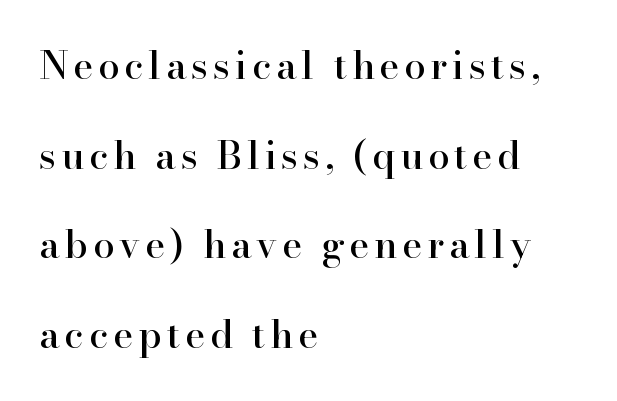
A typesetter would mark this as roman, not italic. Observe the serifs anchoring each vertical stroke in this sample. Caption: multi-line text, flush left, ragged right. The face used here is proportionally spaced, like ordinary book or web type. Quick note: interline space is abundant. Lines of text with bare space underneath.
